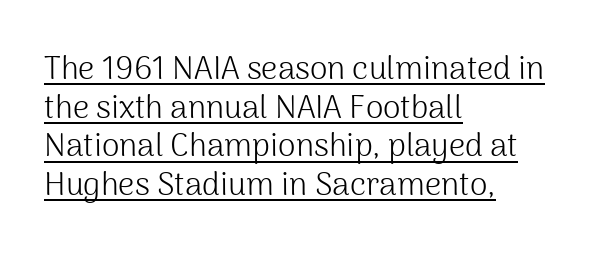
The image shows 32 px light sans-serif type, upright; set left-aligned, line spacing 1.21x, normal letter spacing, underlined; medium stroke contrast and a medium x-height.
